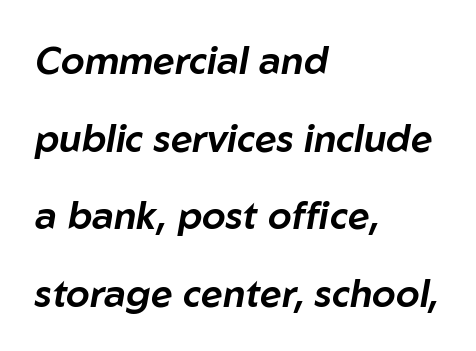
Q: Is the text italic (slanted)? A: Yes, it leans right by about 10 degrees.
Q: Is the text underlined? A: No.
Q: How is the paragraph aligned? A: Left-aligned.
Q: Is the spacing between letters normal or unusually wide? A: Normal.
Q: Is the spacing between lines tight, normal or loose? A: Loose.
Q: Width (condensed, normal, or wide)? A: Normal.
Q: Stroke contrast? A: Low.
Q: x-height? A: Medium.
Q: Monospaced? A: No.
